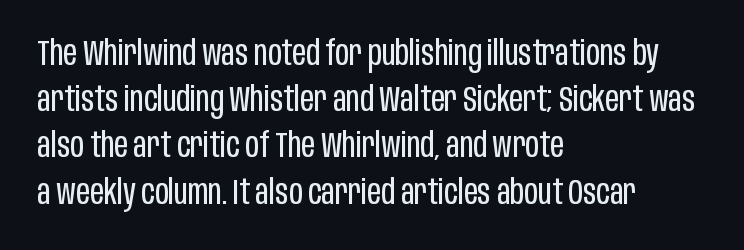
Each line starts at the same left margin while the right side varies. Each letter keeps its own natural width here, so spacing adapts to shape. In terms of letterform style, serifs are entirely absent. No heavy texture on the line: the type isn't bold. When letters stand straight like this, we call the style roman or upright.
